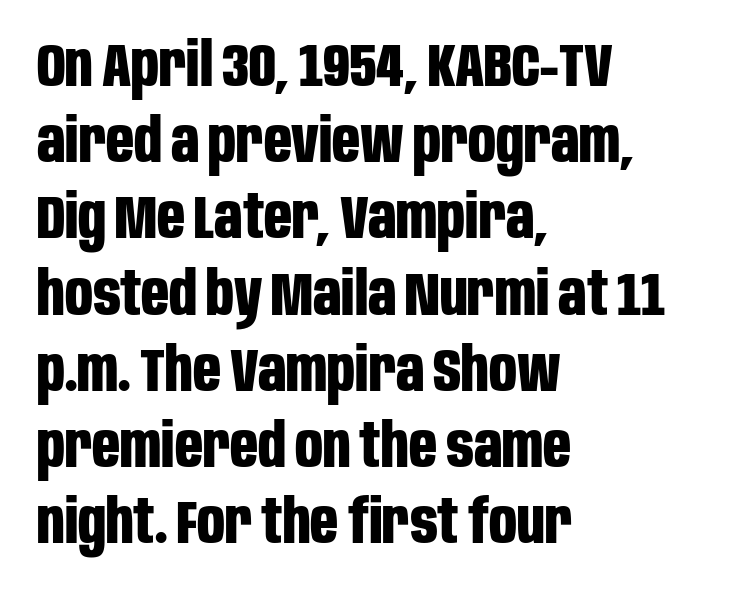
The image shows 61 px bold, condensed sans-serif type, upright; set left-aligned, normal line spacing (1.25x), normal letter spacing, not underlined; low stroke contrast and a large x-height.
